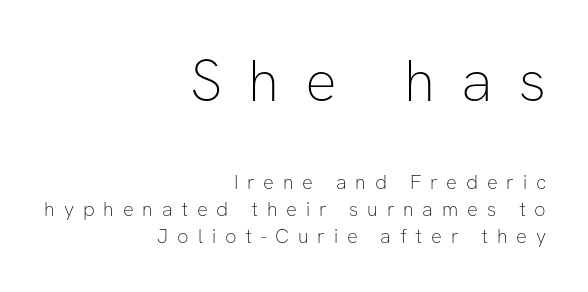
Q: Is the text bold? A: No.
Q: Is the text italic (slanted)? A: No, it is upright.
Q: Is the typeface a serif or a sans-serif typeface? A: Sans-serif.
Q: Is the text underlined? A: No.
Q: How is the paragraph aligned? A: Right-aligned.
Q: Is the spacing between letters normal or unusually wide? A: Unusually wide.
Q: Is the spacing between lines tight, normal or loose? A: Normal.
Q: Which block of text is set in a larger size, the first (top) or the second (bottom)? A: The first (top) one.
Q: Width (condensed, normal, or wide)? A: Normal.
Q: Stroke contrast? A: Low.
Q: x-height? A: Medium.
Q: Monospaced? A: No.
